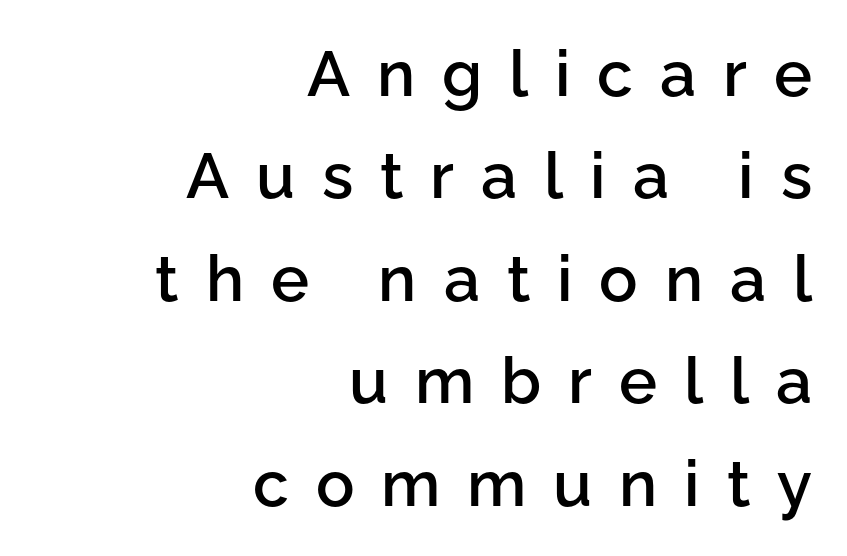
The image shows 64 px semibold sans-serif type, upright; set right-aligned, normal line spacing (1.6x), unusually wide letter spacing (+0.42 em), not underlined; low stroke contrast and a medium x-height.
